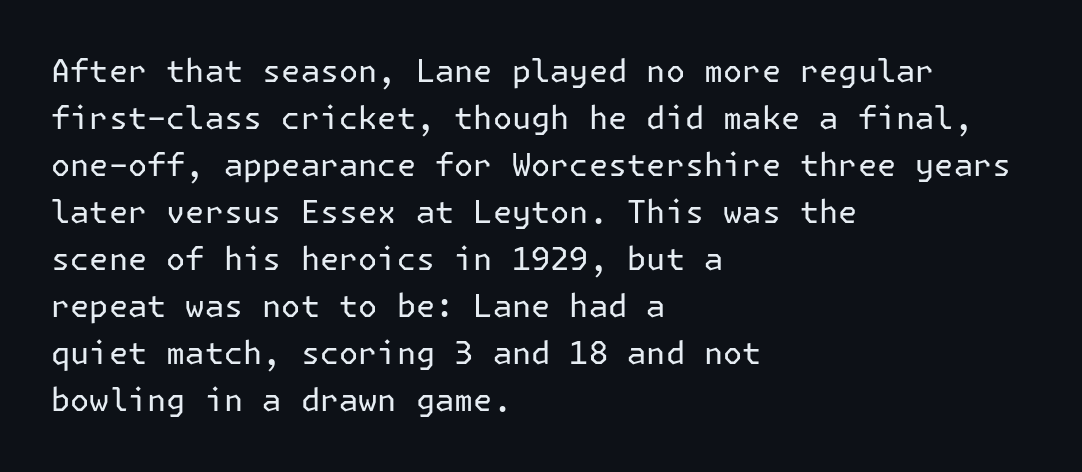
Q: Is the text bold? A: No.
Q: Is the text italic (slanted)? A: No, it is upright.
Q: Is the typeface a serif or a sans-serif typeface? A: Sans-serif.
Q: Is the text underlined? A: No.
Q: How is the paragraph aligned? A: Left-aligned.
Q: Is the spacing between letters normal or unusually wide? A: Normal.
Q: Is the spacing between lines tight, normal or loose? A: Normal.
Q: Width (condensed, normal, or wide)? A: Normal.
Q: Stroke contrast? A: Low.
Q: x-height? A: Medium.
